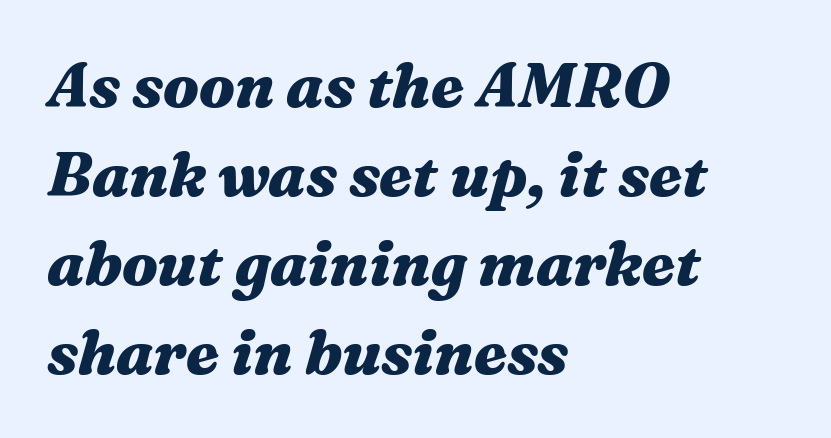
The image shows 61 px heavy, wide type, italic (leaning right); set left-aligned, normal line spacing (1.46x), normal letter spacing, not underlined; medium stroke contrast and a medium x-height.
